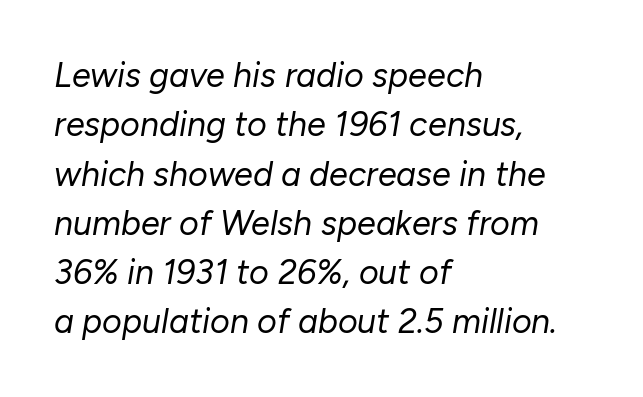
{"italic": "yes", "lean": "right", "slant_degrees": 10, "bold": "no", "weight": "regular", "width": "normal", "stroke_contrast": "low", "x_height": "medium", "monospaced": "no", "underline": "no", "align": "left", "line_spacing": "normal", "line_spacing_ratio": 1.45, "letter_spacing": "normal", "letter_spacing_em": 0.0, "glyph_px": 34}
